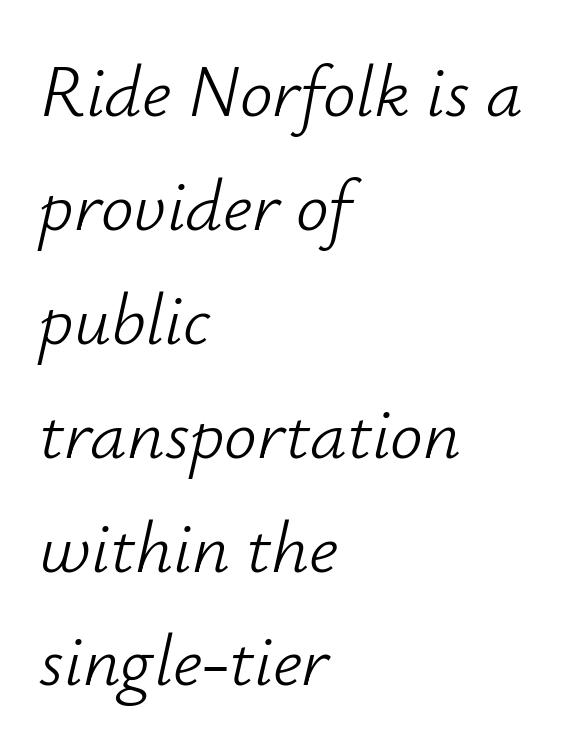
The image shows 73 px light type, italic (leaning right); set left-aligned, normal line spacing (1.56x), normal letter spacing, not underlined; low stroke contrast and a small x-height.
